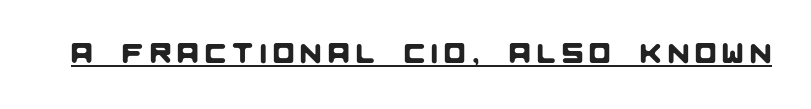
This sample has the flowing, uneven cadence of proportional lettering. Caption: lettering with a line underneath. Note: no serifs on the glyphs. These lines have a slow, spaced-out rhythm from letter to letter.
